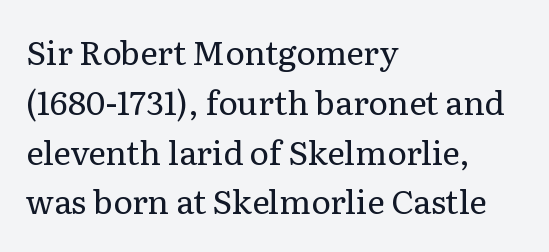
Q: Is the text bold? A: No.
Q: Is the text italic (slanted)? A: No, it is upright.
Q: Is the typeface a serif or a sans-serif typeface? A: Serif.
Q: Is the text underlined? A: No.
Q: How is the paragraph aligned? A: Left-aligned.
Q: Is the spacing between letters normal or unusually wide? A: Normal.
Q: Is the spacing between lines tight, normal or loose? A: Normal.
Q: Width (condensed, normal, or wide)? A: Normal.
Q: Stroke contrast? A: Low.
Q: x-height? A: Medium.
Q: Monospaced? A: No.
